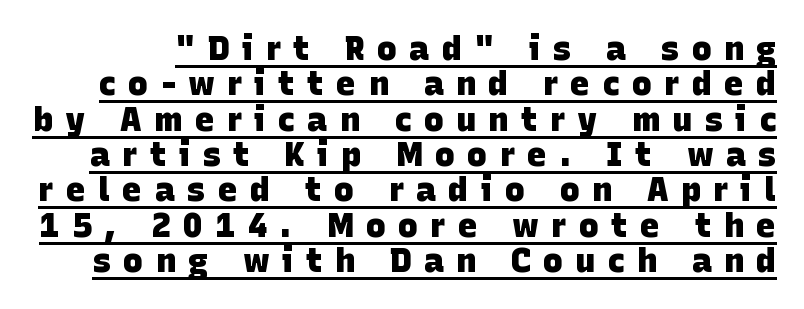
Q: Is the text bold? A: Yes.
Q: Is the typeface a serif or a sans-serif typeface? A: Sans-serif.
Q: Is the text underlined? A: Yes.
Q: Is the spacing between letters normal or unusually wide? A: Unusually wide.
Q: Is the spacing between lines tight, normal or loose? A: Tight.
Q: Width (condensed, normal, or wide)? A: Normal.
Q: Stroke contrast? A: Low.
Q: x-height? A: Large.
Q: Monospaced? A: No.
